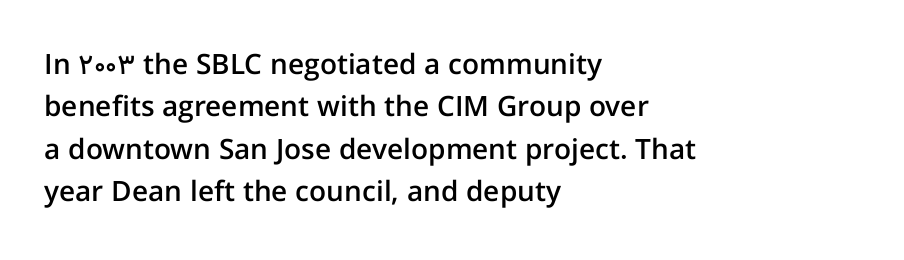
{"serif": "no", "italic": "no", "bold": "semi", "weight": "semibold", "width": "normal", "stroke_contrast": "low", "x_height": "medium", "monospaced": "no", "underline": "no", "align": "left", "line_spacing": "normal", "line_spacing_ratio": 1.51, "letter_spacing": "normal", "letter_spacing_em": 0.0, "glyph_px": 28}
